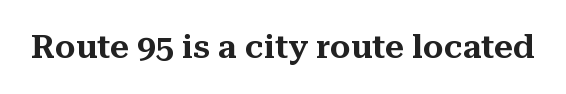
The baseline area is clear. The passage shown is typed in a proportional face where columns would drift. Unlike italic type, these characters show no tilt at all. What stands out about the letter spacing? Nothing — it is the standard amount. The passage shown is typeset with a serif family.
